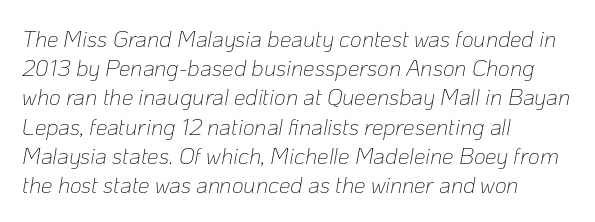
{"italic": "yes", "lean": "right", "slant_degrees": 10, "bold": "no", "underline": "no", "align": "left", "line_spacing": "normal", "line_spacing_ratio": 1.27, "letter_spacing": "normal", "letter_spacing_em": 0.0, "glyph_px": 23}
